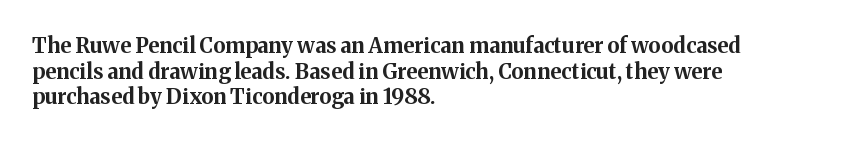
The image shows 21 px bold type, upright; set left-aligned, line spacing 1.22x, normal letter spacing, not underlined.
